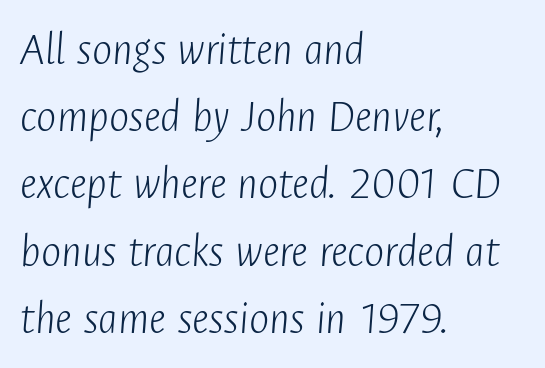
The image shows 48 px light, condensed type, italic (leaning right); set left-aligned, normal line spacing (1.4x), normal letter spacing, not underlined; low stroke contrast and a medium x-height.
